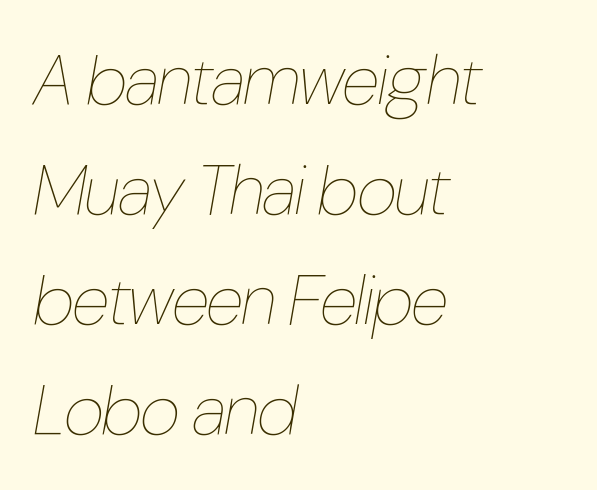
Q: Is the text bold? A: No.
Q: Is the text italic (slanted)? A: Yes, it leans right by about 10 degrees.
Q: Is the text underlined? A: No.
Q: How is the paragraph aligned? A: Left-aligned.
Q: Is the spacing between letters normal or unusually wide? A: Normal.
Q: Is the spacing between lines tight, normal or loose? A: Normal.
Q: Width (condensed, normal, or wide)? A: Condensed.
Q: Stroke contrast? A: Low.
Q: x-height? A: Medium.
Q: Monospaced? A: No.
